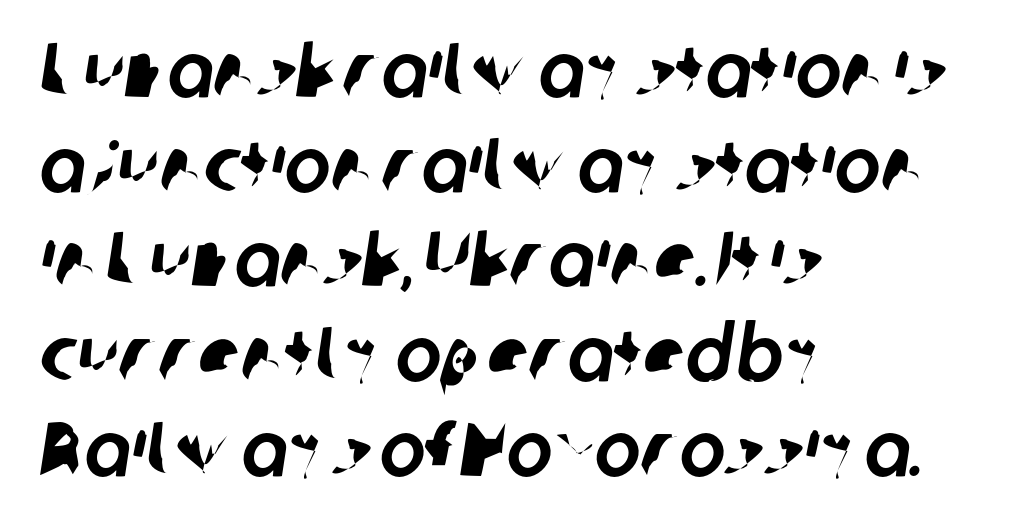
{"serif": "no", "width": "normal", "stroke_contrast": "low", "x_height": "medium", "monospaced": "no", "underline": "no", "align": "left", "line_spacing_ratio": 1.23, "letter_spacing": "normal", "letter_spacing_em": 0.0, "glyph_px": 77}
